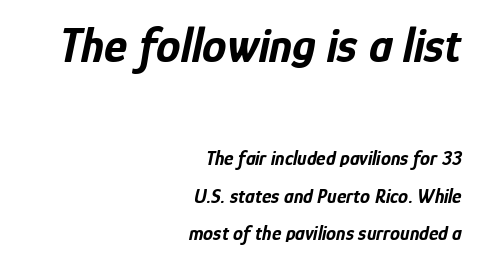
Bold? Absolutely — the strokes are thick and heavy. What stands out about the letter spacing? Nothing — it is the standard amount. Notice how the stems are inclined rather than vertical — that's the hallmark of italics. Each letter keeps its own natural width here, so spacing adapts to shape. Check under the words: just untouched page.
